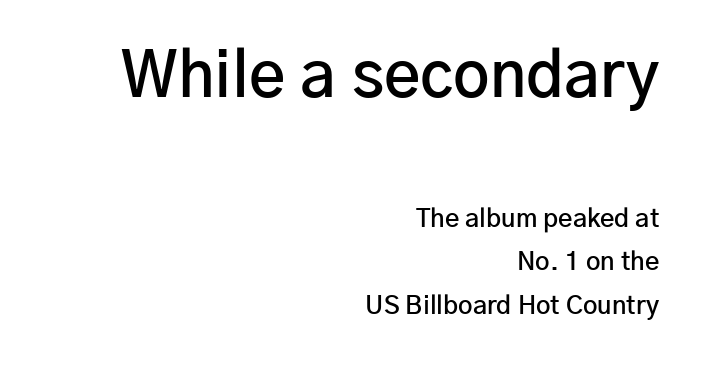
Q: Is the text bold? A: Semi-bold.
Q: Is the text italic (slanted)? A: No, it is upright.
Q: Is the typeface a serif or a sans-serif typeface? A: Sans-serif.
Q: Is the text underlined? A: No.
Q: How is the paragraph aligned? A: Right-aligned.
Q: Is the spacing between letters normal or unusually wide? A: Normal.
Q: Which block of text is set in a larger size, the first (top) or the second (bottom)? A: The first (top) one.
Q: Width (condensed, normal, or wide)? A: Normal.
Q: Stroke contrast? A: Low.
Q: x-height? A: Medium.
Q: Monospaced? A: No.
